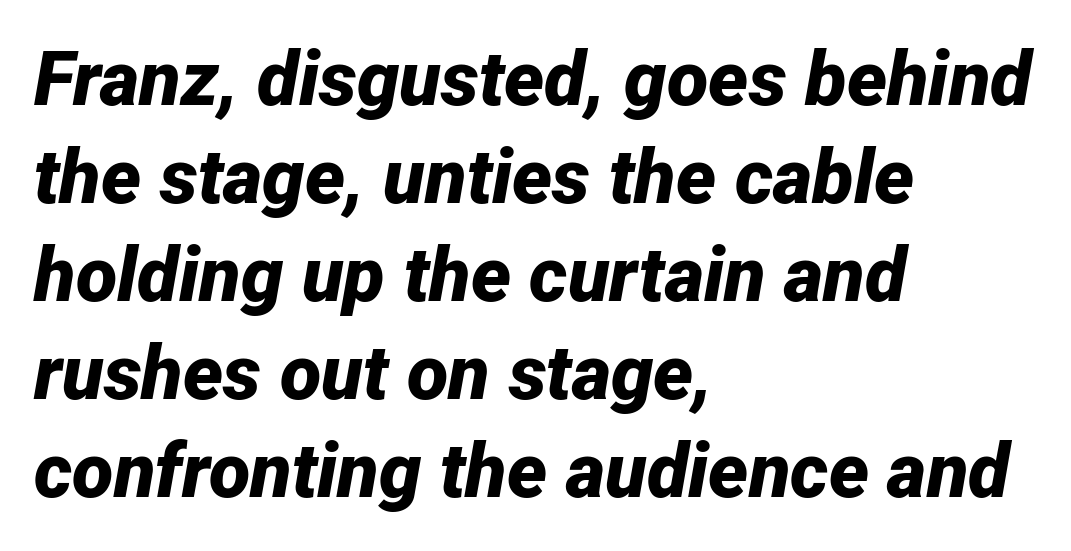
{"italic": "yes", "lean": "right", "slant_degrees": 12, "bold": "yes", "weight": "bold", "width": "normal", "stroke_contrast": "low", "x_height": "medium", "monospaced": "no", "underline": "no", "align": "left", "line_spacing": "normal", "line_spacing_ratio": 1.29, "letter_spacing": "normal", "letter_spacing_em": 0.0, "glyph_px": 76}
